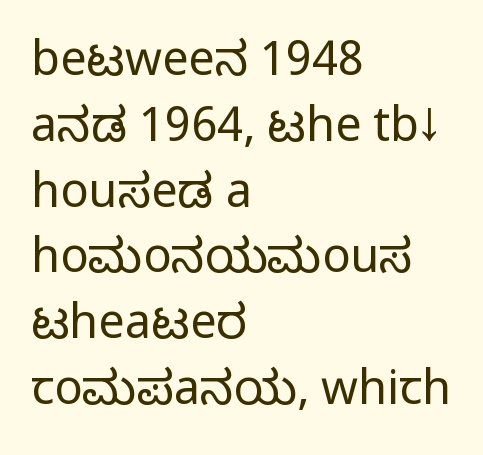
{"serif": "no", "italic": "no", "bold": "no", "weight": "regular", "width": "condensed", "stroke_contrast": "low", "x_height": "large", "monospaced": "no", "underline": "no", "align": "left", "line_spacing": "normal", "line_spacing_ratio": 1.4, "letter_spacing": "normal", "letter_spacing_em": 0.0, "glyph_px": 47}
